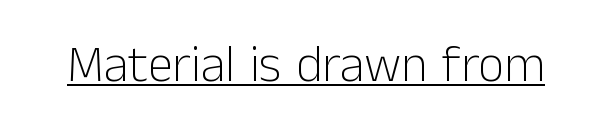
Q: Is the text bold? A: No.
Q: Is the text italic (slanted)? A: No, it is upright.
Q: Is the typeface a serif or a sans-serif typeface? A: Sans-serif.
Q: Is the text underlined? A: Yes.
Q: Is the spacing between letters normal or unusually wide? A: Normal.
Q: Width (condensed, normal, or wide)? A: Normal.
Q: Stroke contrast? A: Low.
Q: x-height? A: Medium.
Q: Monospaced? A: No.
